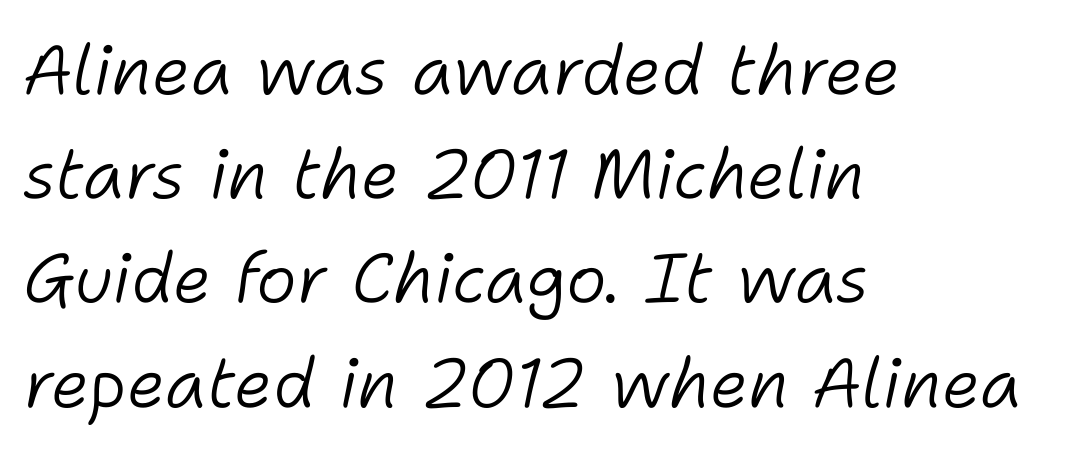
Spacing verdict: proportional, widths tailored to each character. Characters follow at the spacing the type designer built in. In terms of posture, this sample is oblique. Leading matches the norm, producing a regular column.
